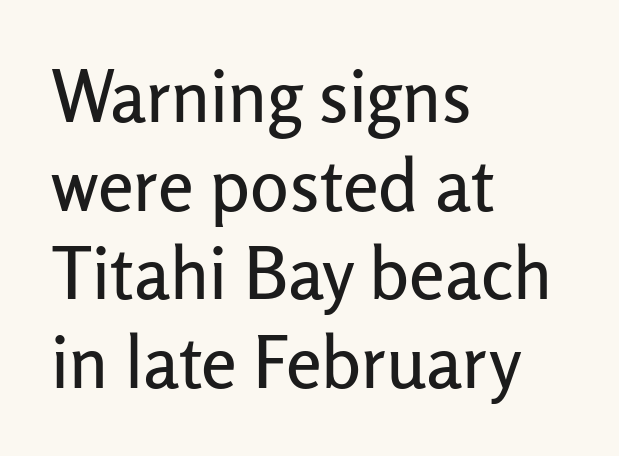
A student would call this left alignment; a typographer would say flush left, rag right. Characters follow at the spacing the type designer built in. Serif or sans? Sans — the stroke terminals are bare. Upright lettering throughout. The passage shown is typed in a proportional face where columns would drift. Unmarked baselines from the first word to the last.
